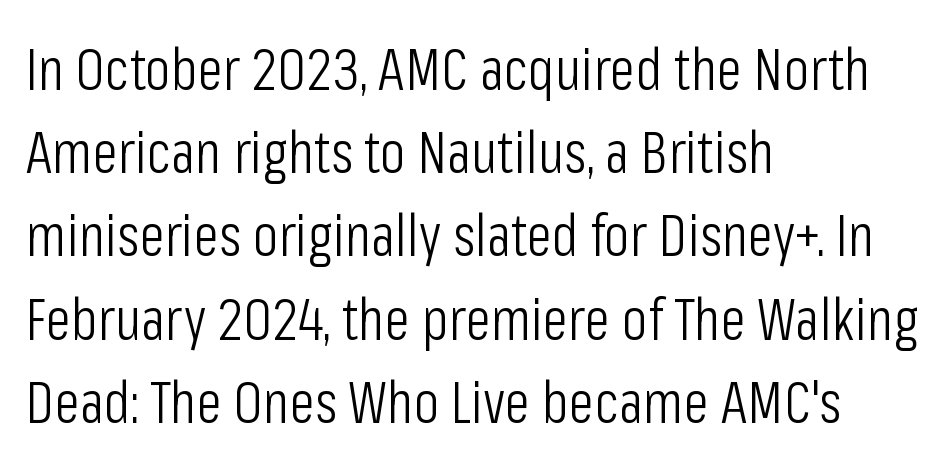
Quick note: not italic, upright. The passage shown has conventional tracking throughout. Is the block centered? No — it sits flush against the left margin. I'd call this a sans setting — the letters go barefoot.
